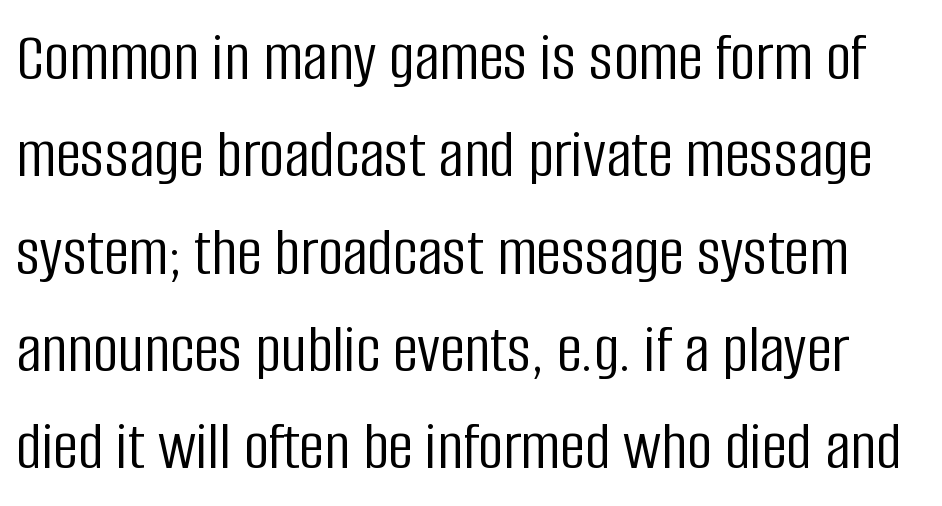
Baseline-to-baseline distance is the conventional proportion of letter height. Proportional: the letters do not fall into vertical columns. Note: no serifs on the glyphs. The lettering holds an erect, upright posture throughout.
